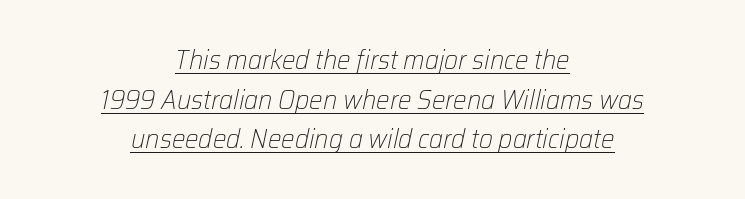
The image shows 27 px text type, italic (leaning right); set centered, normal line spacing (1.47x), normal letter spacing, underlined.
